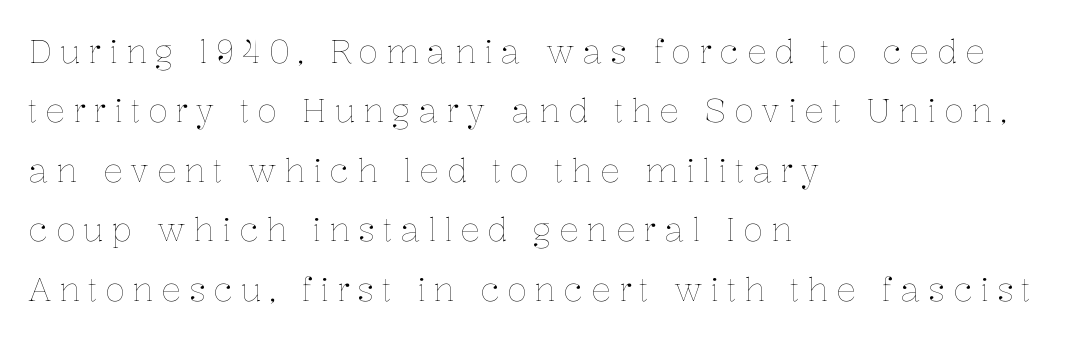
Italic: no, the glyphs are upright roman. A typesetter would call this heavily tracked-out type. The specimen omits any rule beneath the text block's lines. Character widths vary here, with narrow letters taking less room than wide ones. Compared with a typical body face, this is equally light or lighter still. The text block is weighted toward the left margin, trailing off unevenly rightward.
